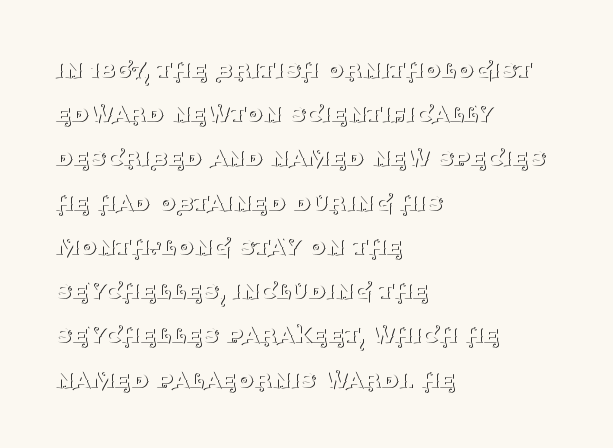
Varying glyph widths throughout — classic text-font behaviour. Baseline-to-baseline distance is the conventional proportion of letter height. Beneath every word, the page is bare. This reads as an unemphasized weight, regular at the heaviest. Inter-character spacing is left at the font's built-in metrics. The characters display serif detailing at their extremities.
